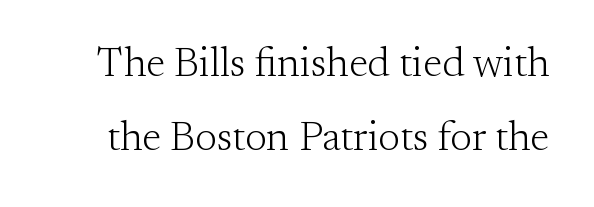
The passage shown is typed in a proportional face where columns would drift. The passage shown has conventional tracking throughout. Letters have the restrained weight of plain body copy at most. No word sits above an underline. Yep, those are serifs on the letters. Vertical strokes here are truly vertical.
